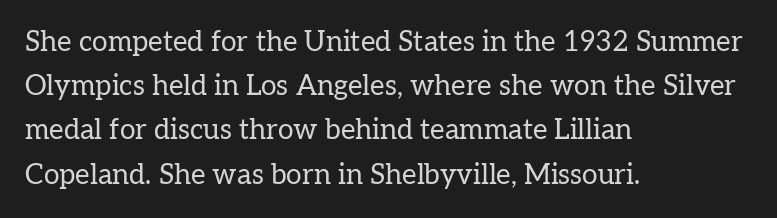
{"serif": "yes", "italic": "no", "bold": "no", "weight": "regular", "width": "normal", "stroke_contrast": "low", "x_height": "medium", "monospaced": "no", "underline": "no", "align": "left", "line_spacing": "normal", "line_spacing_ratio": 1.58, "letter_spacing": "normal", "letter_spacing_em": 0.0, "glyph_px": 28}
